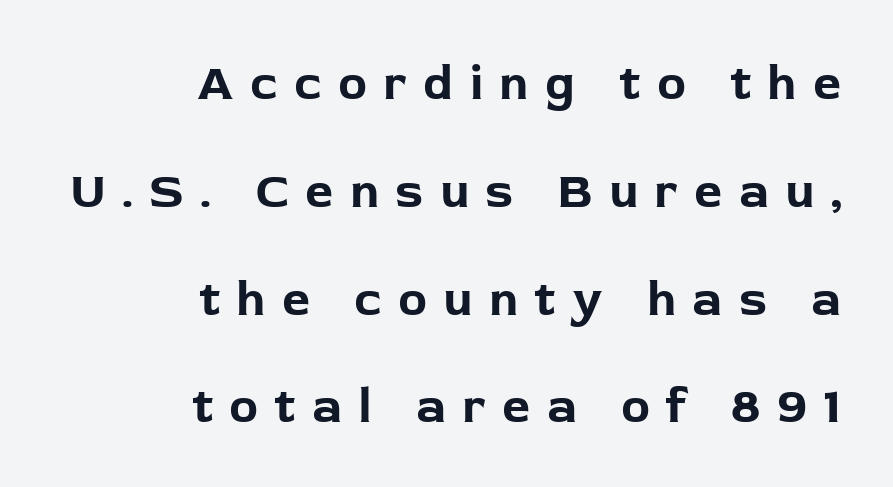
{"serif": "no", "italic": "no", "bold": "yes", "weight": "bold", "width": "normal", "stroke_contrast": "low", "x_height": "medium", "monospaced": "no", "underline": "no", "align": "right", "line_spacing": "loose", "line_spacing_ratio": 2.2, "letter_spacing": "wide", "letter_spacing_em": 0.33, "glyph_px": 49}
